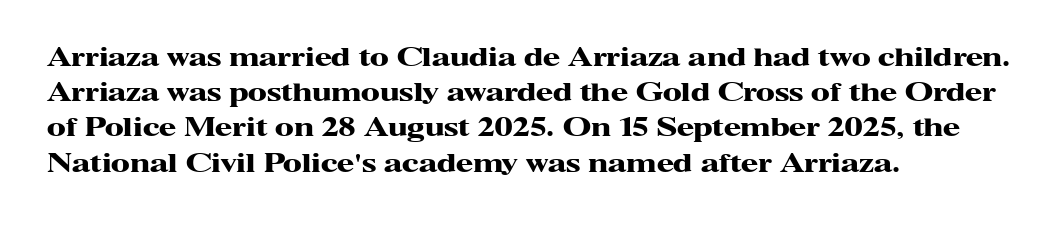
Here the glyphs are tracked normally, forming tight word shapes. Posture: upright roman. Plain, unruled lines of type. Leading matches the norm, producing a regular column.
